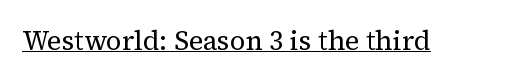
{"italic": "no", "bold": "no", "underline": "yes", "letter_spacing": "normal", "letter_spacing_em": 0.0, "glyph_px": 27}
